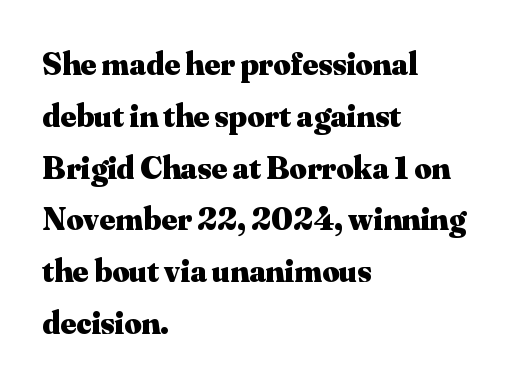
{"serif": "yes", "italic": "no", "bold": "yes", "weight": "heavy", "width": "normal", "stroke_contrast": "medium", "x_height": "small", "monospaced": "no", "underline": "no", "align": "left", "line_spacing": "normal", "line_spacing_ratio": 1.57, "letter_spacing": "normal", "letter_spacing_em": 0.0, "glyph_px": 33}
